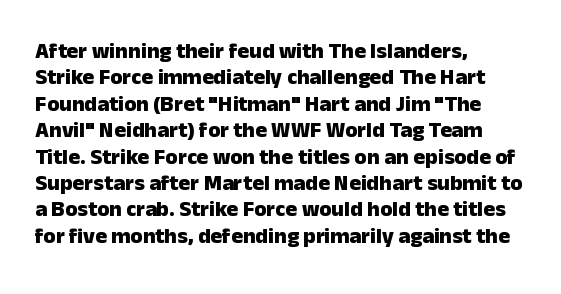
Q: Is the text bold? A: Yes.
Q: Is the text italic (slanted)? A: No, it is upright.
Q: Is the text underlined? A: No.
Q: How is the paragraph aligned? A: Left-aligned.
Q: Is the spacing between letters normal or unusually wide? A: Normal.
